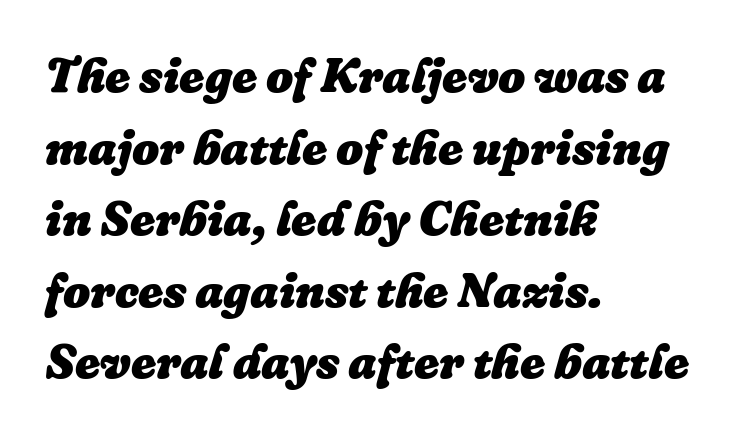
The image shows 48 px heavy type, italic (leaning right); set left-aligned, normal line spacing (1.49x), normal letter spacing, not underlined; low stroke contrast and a medium x-height.
